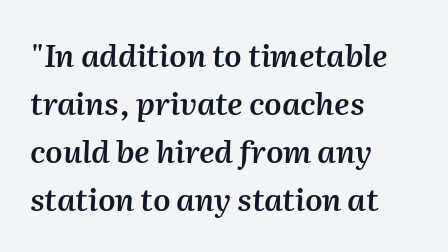
This sample has the flowing, uneven cadence of proportional lettering. You can tell it's italic because the verticals aren't actually vertical. Interline gaps are of average width in this sample. How heavy is the stroke? Medium-heavy — a semibold, shy of bold.
